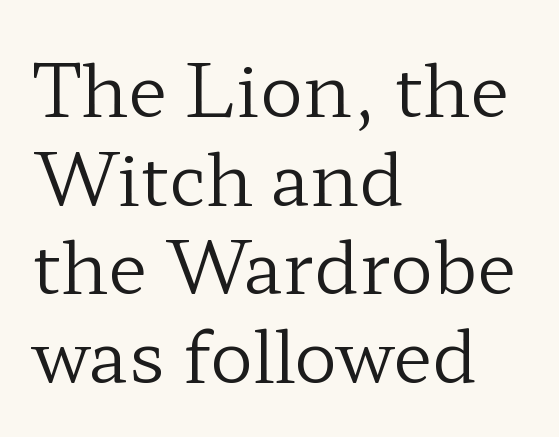
Style check: upright. Between one letter and the next there's only the usual sliver of space. The rendering shows small feet on the letterforms — a serif design. Weight: regular or lighter.
